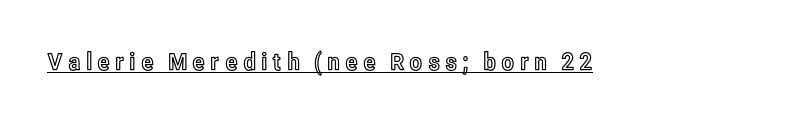
{"italic": "no", "underline": "yes", "letter_spacing": "wide", "letter_spacing_em": 0.2, "glyph_px": 24}
